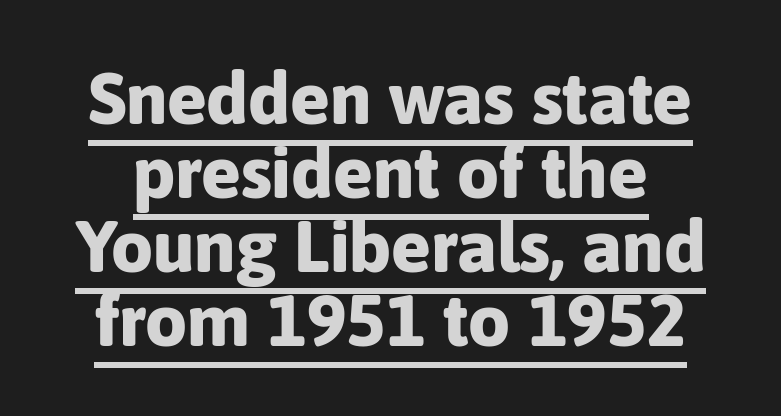
Think of a printed novel: that variable character pitch is what you see here. The characters display no serif detailing; their extremities are plain. Nobody touched the tracking dial on this one. The passage shown is emphatically bold. Leading: reduced.
